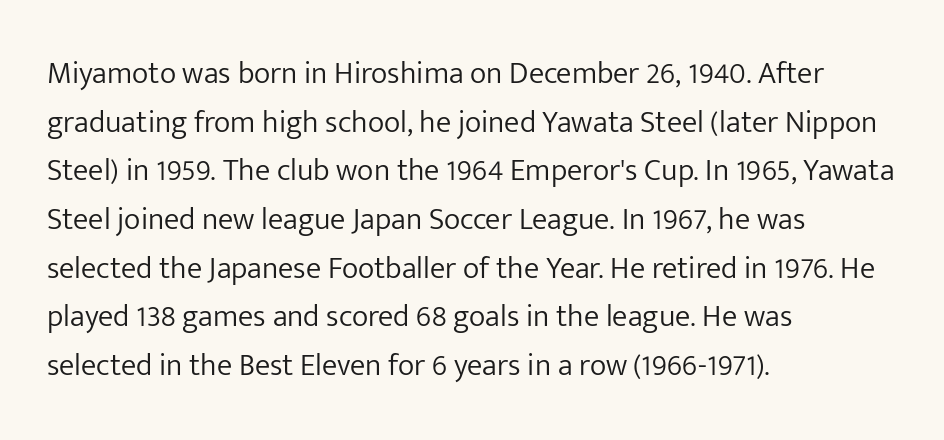
The image shows 31 px light sans-serif type, upright; set left-aligned, normal line spacing (1.57x), normal letter spacing, not underlined; low stroke contrast and a medium x-height.
